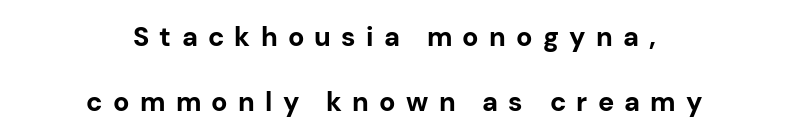
{"italic": "no", "bold": "yes", "underline": "no", "align": "center", "line_spacing": "loose", "line_spacing_ratio": 2.42, "letter_spacing": "wide", "letter_spacing_em": 0.38, "glyph_px": 27}
